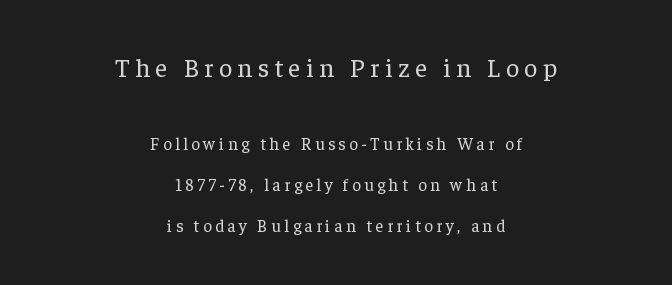
The image shows 26 px text type, upright; set centered, loose line spacing (2.4x), unusually wide letter spacing (+0.21 em), not underlined; the first (top) block is 1.53x larger.
